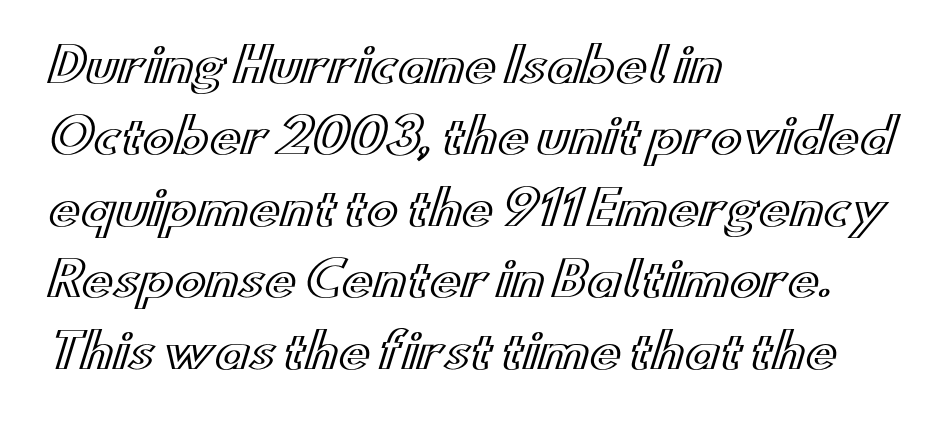
The image shows 47 px wide type; set left-aligned, normal line spacing (1.52x), normal letter spacing, not underlined; a small x-height.
